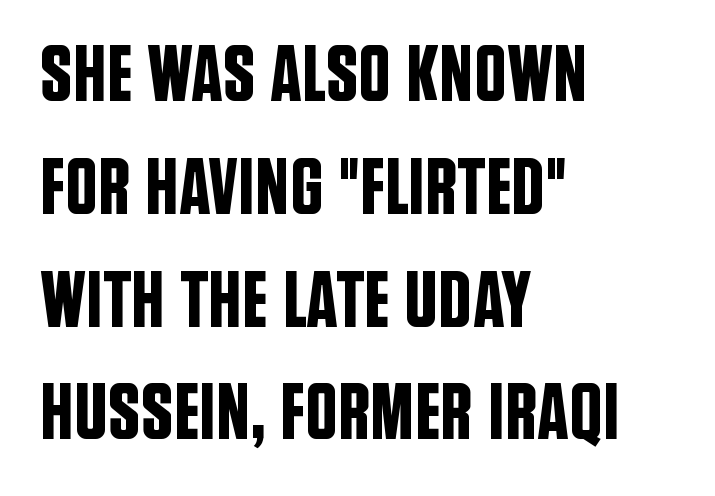
The image shows 80 px condensed sans-serif type, upright; set left-aligned, normal line spacing (1.41x), normal letter spacing, not underlined; low stroke contrast and a large x-height.
